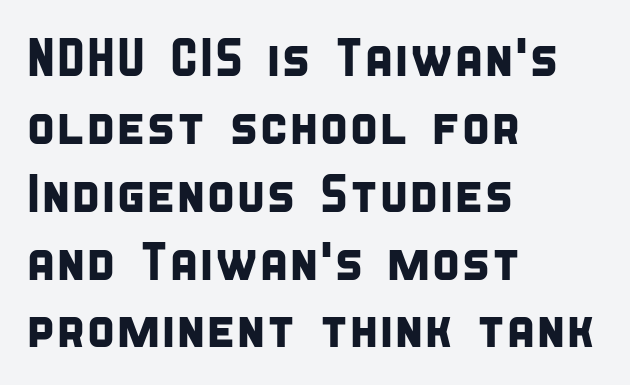
Words float on clear page, feet unadorned. This rendering employs a face without finishing strokes, i.e., a sans-serif. A classic flush-left, rag-right setting is used for this passage. Is this a fixed-width face? No — the glyphs have proportional, varying widths.
